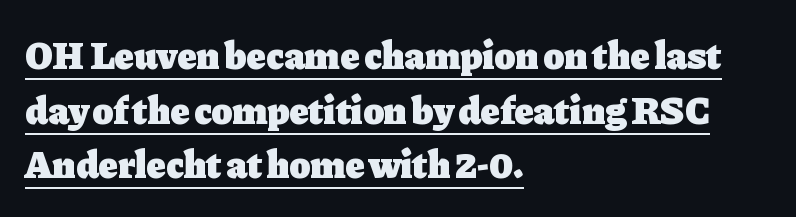
The image shows 39 px heavy serif type, upright; set left-aligned, normal line spacing (1.4x), normal letter spacing, underlined; low stroke contrast and a medium x-height.
